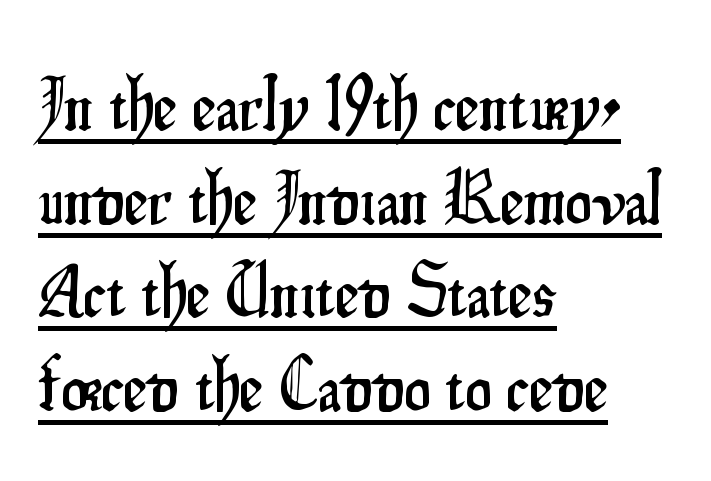
Unlike italic type, these characters show no tilt at all. These lines are rendered in a variable-pitch font. The gaps between neighbouring characters are ordinary and unremarkable. The specimen includes a rule beneath the text block's lines. Does the leading feel generous? No, just average.
